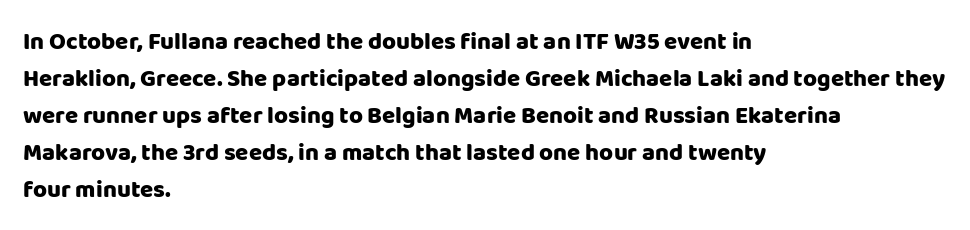
Q: Is the text bold? A: Yes.
Q: Is the text italic (slanted)? A: No, it is upright.
Q: Is the text underlined? A: No.
Q: How is the paragraph aligned? A: Left-aligned.
Q: Is the spacing between letters normal or unusually wide? A: Normal.
Q: Is the spacing between lines tight, normal or loose? A: Normal.
